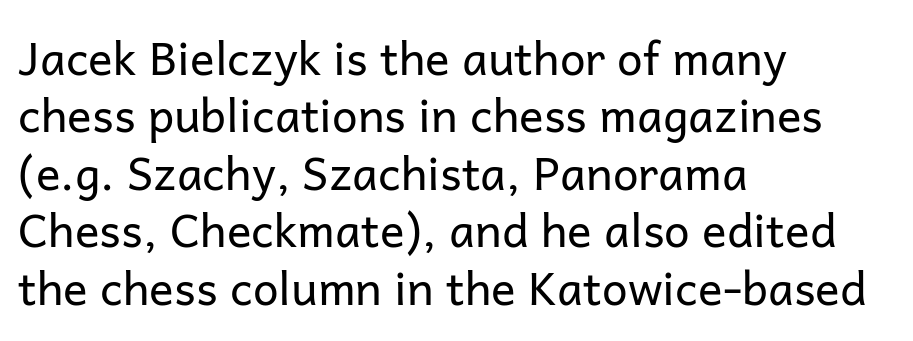
{"serif": "no", "italic": "no", "bold": "no", "weight": "regular", "width": "normal", "stroke_contrast": "low", "x_height": "medium", "monospaced": "no", "underline": "no", "align": "left", "line_spacing": "normal", "line_spacing_ratio": 1.25, "letter_spacing": "normal", "letter_spacing_em": 0.0, "glyph_px": 46}
